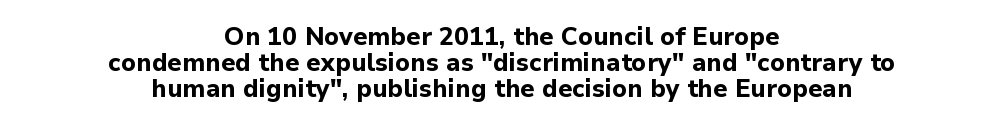
{"italic": "no", "bold": "yes", "underline": "no", "align": "center", "line_spacing": "tight", "line_spacing_ratio": 1.04, "letter_spacing": "normal", "letter_spacing_em": 0.0, "glyph_px": 25}
